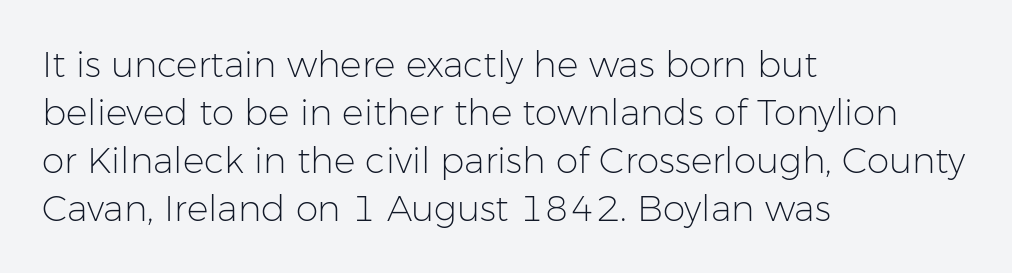
The image shows 36 px light sans-serif type, upright; set left-aligned, normal line spacing (1.33x), normal letter spacing, not underlined; low stroke contrast and a medium x-height.
